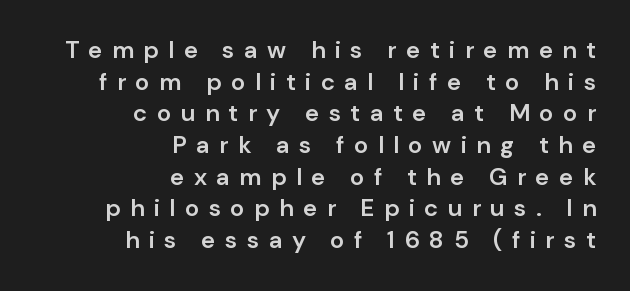
The image shows 24 px text type, upright; set right-aligned, normal line spacing (1.32x), unusually wide letter spacing (+0.39 em), not underlined.
